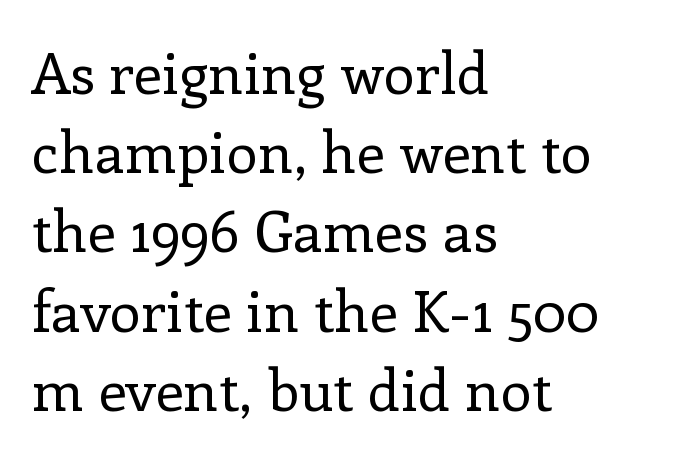
{"serif": "yes", "italic": "no", "bold": "no", "weight": "regular", "width": "normal", "stroke_contrast": "low", "x_height": "medium", "monospaced": "no", "underline": "no", "align": "left", "line_spacing": "normal", "line_spacing_ratio": 1.39, "letter_spacing": "normal", "letter_spacing_em": 0.0, "glyph_px": 57}
